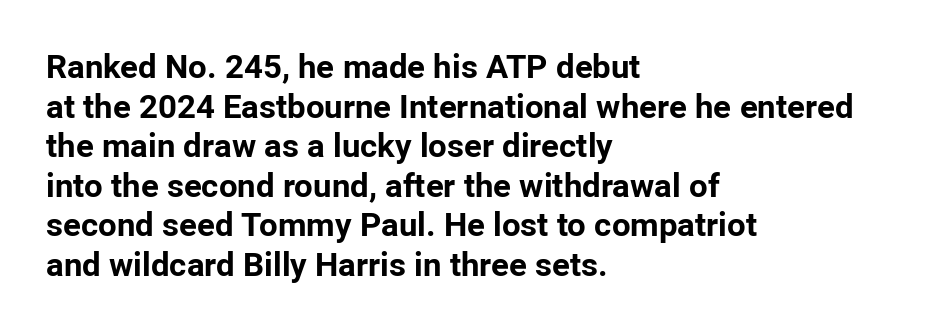
The image shows 33 px bold sans-serif type, upright; set left-aligned, line spacing 1.2x, normal letter spacing, not underlined; low stroke contrast and a medium x-height.
